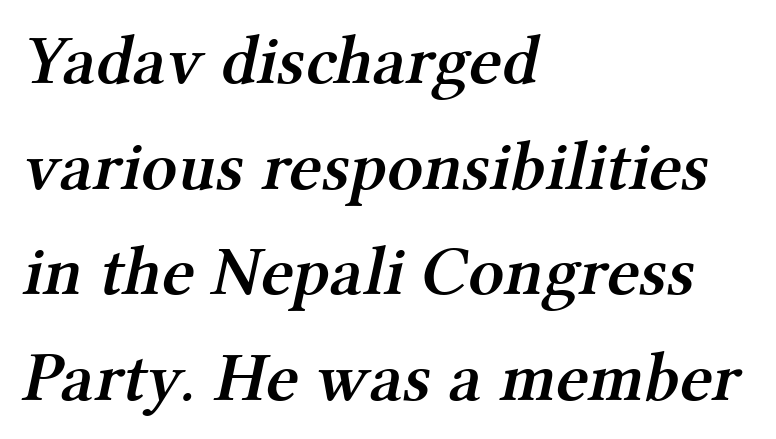
{"serif": "yes", "bold": "semi", "weight": "semibold", "width": "normal", "stroke_contrast": "medium", "x_height": "medium", "monospaced": "no", "underline": "no", "align": "left", "line_spacing": "normal", "line_spacing_ratio": 1.51, "letter_spacing": "normal", "letter_spacing_em": 0.0, "glyph_px": 70}
